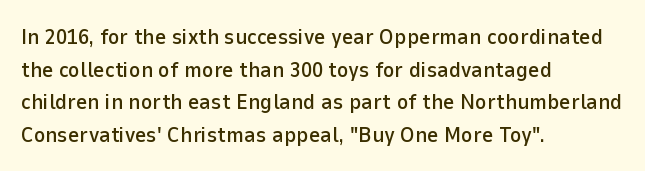
Q: Is the text italic (slanted)? A: No, it is upright.
Q: Is the text underlined? A: No.
Q: How is the paragraph aligned? A: Left-aligned.
Q: Is the spacing between letters normal or unusually wide? A: Normal.
Q: Is the spacing between lines tight, normal or loose? A: Normal.
